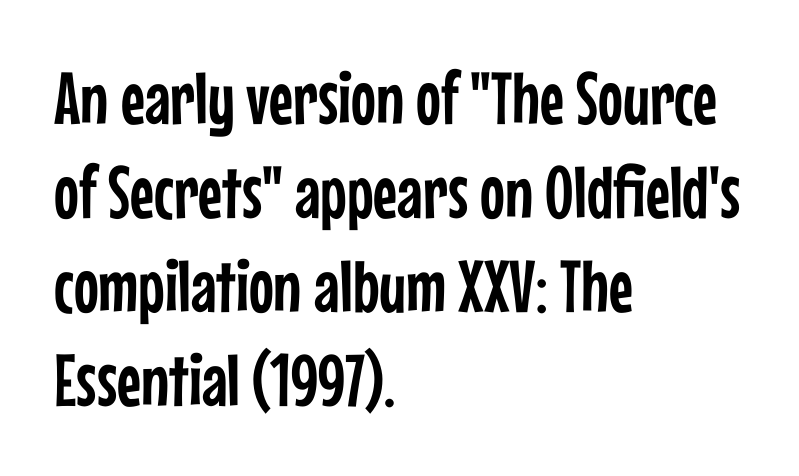
The image shows 74 px condensed sans-serif type, upright; set left-aligned, normal line spacing (1.27x), normal letter spacing, not underlined; low stroke contrast and a medium x-height.
